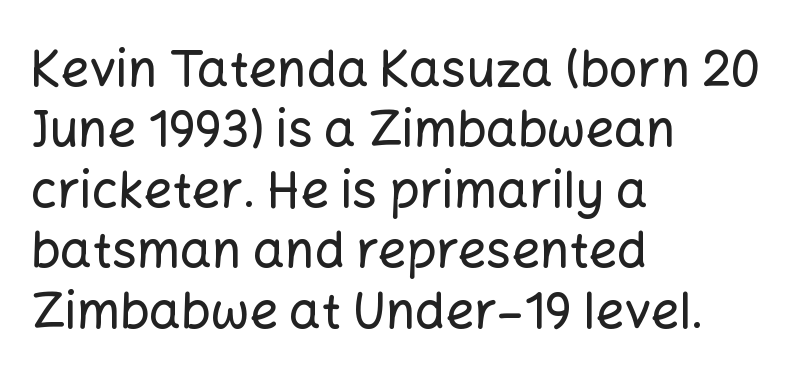
{"serif": "no", "italic": "no", "width": "normal", "stroke_contrast": "low", "x_height": "medium", "monospaced": "no", "underline": "no", "align": "left", "line_spacing_ratio": 1.21, "letter_spacing": "normal", "letter_spacing_em": 0.0, "glyph_px": 50}
